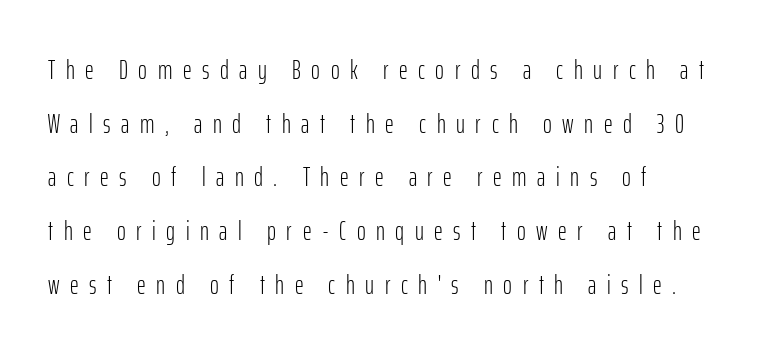
The image shows 27 px text type, upright; set left-aligned, loose line spacing (1.99x), unusually wide letter spacing (+0.39 em), not underlined.
